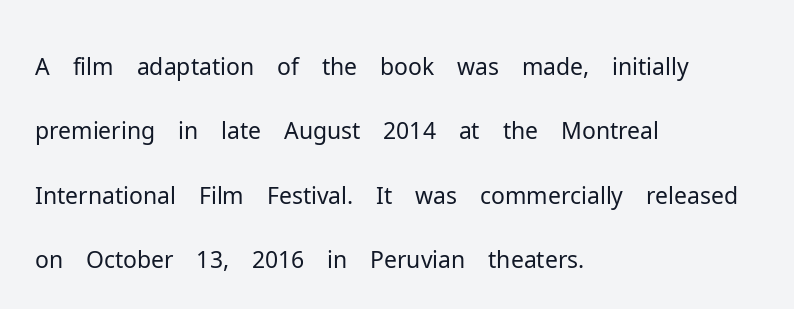
{"serif": "no", "italic": "no", "bold": "no", "weight": "light", "width": "normal", "stroke_contrast": "low", "x_height": "medium", "monospaced": "no", "underline": "no", "align": "left", "line_spacing": "normal", "line_spacing_ratio": 1.37, "letter_spacing": "normal", "letter_spacing_em": 0.0, "glyph_px": 47}
